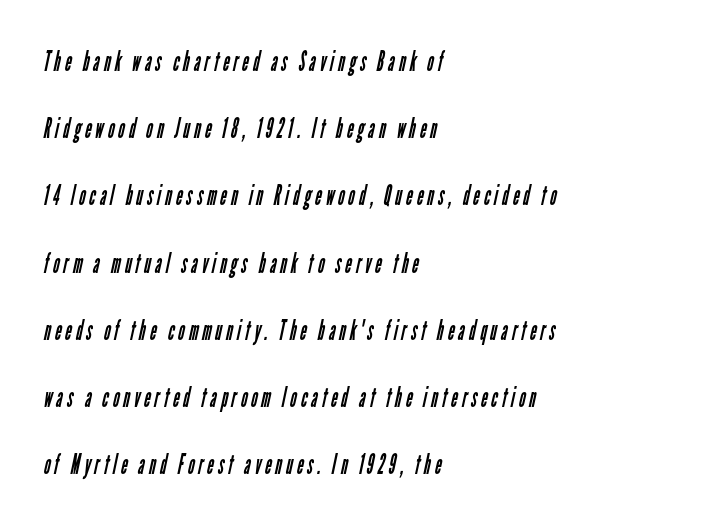
The image shows 28 px regular-weight, condensed sans-serif type; set left-aligned, loose line spacing (2.4x), not underlined; low stroke contrast and a medium x-height.
